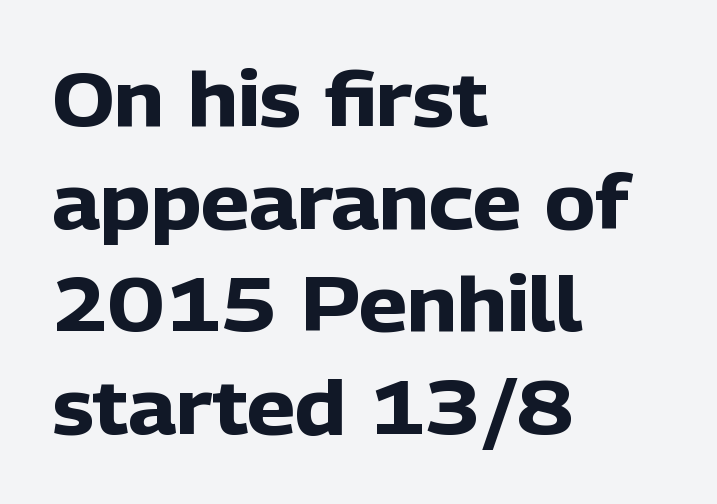
Q: Is the text bold? A: Yes.
Q: Is the text italic (slanted)? A: No, it is upright.
Q: Is the typeface a serif or a sans-serif typeface? A: Sans-serif.
Q: Is the text underlined? A: No.
Q: How is the paragraph aligned? A: Left-aligned.
Q: Is the spacing between letters normal or unusually wide? A: Normal.
Q: Is the spacing between lines tight, normal or loose? A: Normal.
Q: Width (condensed, normal, or wide)? A: Normal.
Q: Stroke contrast? A: Low.
Q: x-height? A: Medium.
Q: Monospaced? A: No.
